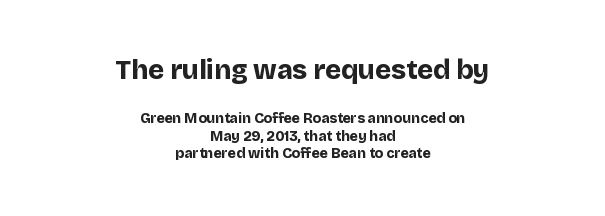
{"italic": "no", "bold": "yes", "underline": "no", "align": "center", "line_spacing": "normal", "line_spacing_ratio": 1.27, "letter_spacing": "normal", "letter_spacing_em": 0.0, "larger_block": "first", "size_ratio": 1.93, "glyph_px": 27}
